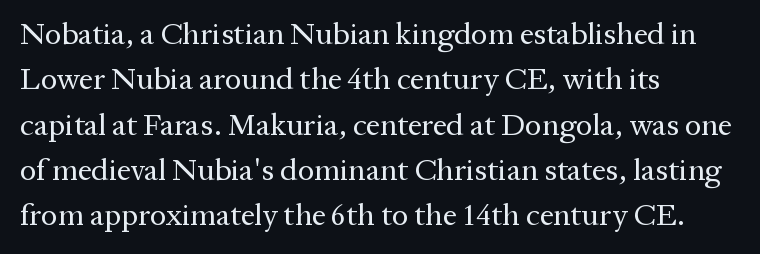
Q: Is the text bold? A: No.
Q: Is the text italic (slanted)? A: No, it is upright.
Q: Is the typeface a serif or a sans-serif typeface? A: Serif.
Q: Is the text underlined? A: No.
Q: How is the paragraph aligned? A: Left-aligned.
Q: Is the spacing between letters normal or unusually wide? A: Normal.
Q: Is the spacing between lines tight, normal or loose? A: Normal.
Q: Width (condensed, normal, or wide)? A: Normal.
Q: Stroke contrast? A: Medium.
Q: x-height? A: Medium.
Q: Monospaced? A: No.
